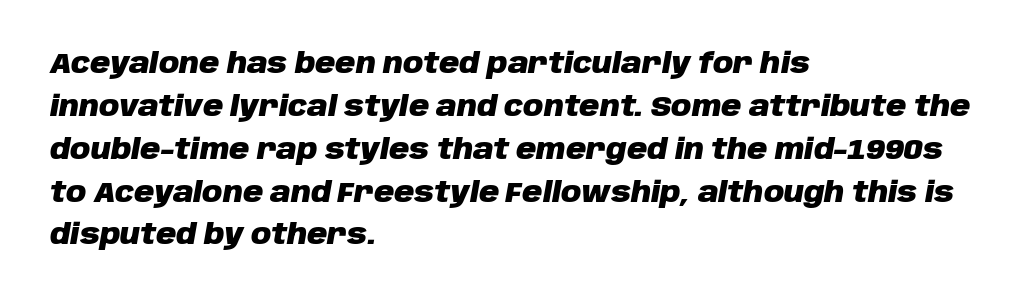
{"italic": "yes", "lean": "right", "slant_degrees": 10, "bold": "yes", "weight": "heavy", "width": "normal", "stroke_contrast": "low", "x_height": "large", "monospaced": "no", "underline": "no", "align": "left", "line_spacing": "normal", "line_spacing_ratio": 1.53, "letter_spacing": "normal", "letter_spacing_em": 0.0, "glyph_px": 28}
